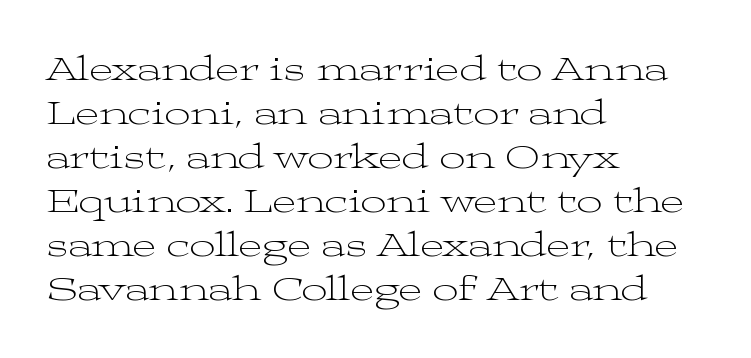
The image shows 36 px light, wide serif type, upright; set left-aligned, line spacing 1.22x, normal letter spacing, not underlined; medium stroke contrast and a medium x-height.
